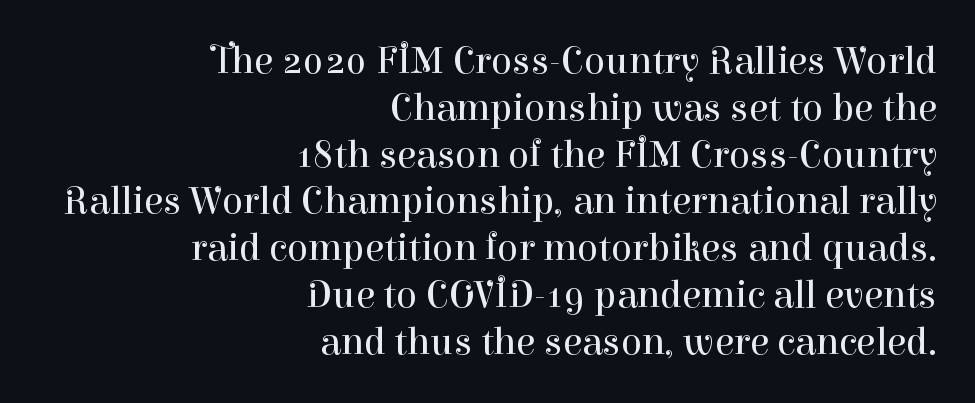
Each letter keeps its own natural width here, so spacing adapts to shape. Bare-footed words on every line. Line ends are locked; line starts wander. No heavy texture on the line: the type isn't bold.
